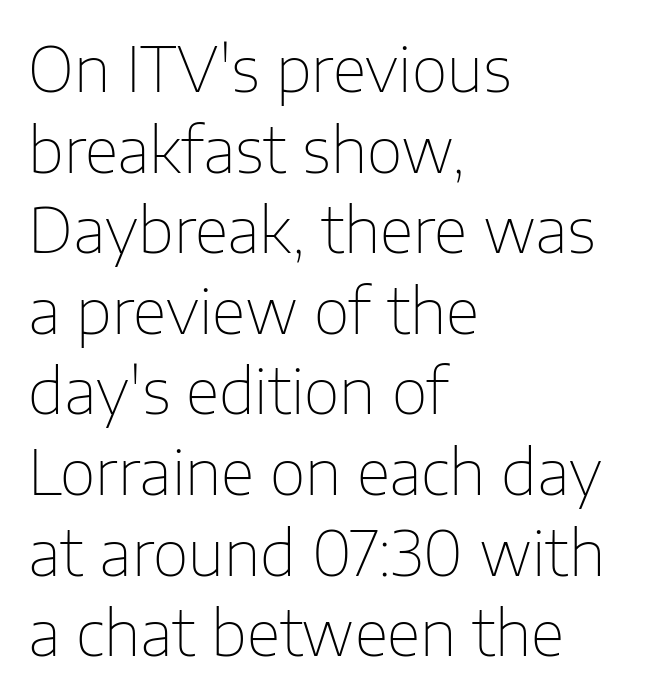
Students, note that the glyphs here touch the page at normal intervals. A roman cut, with each character standing at attention. Underlining? Definitely not there. Spacing verdict: proportional, widths tailored to each character.
